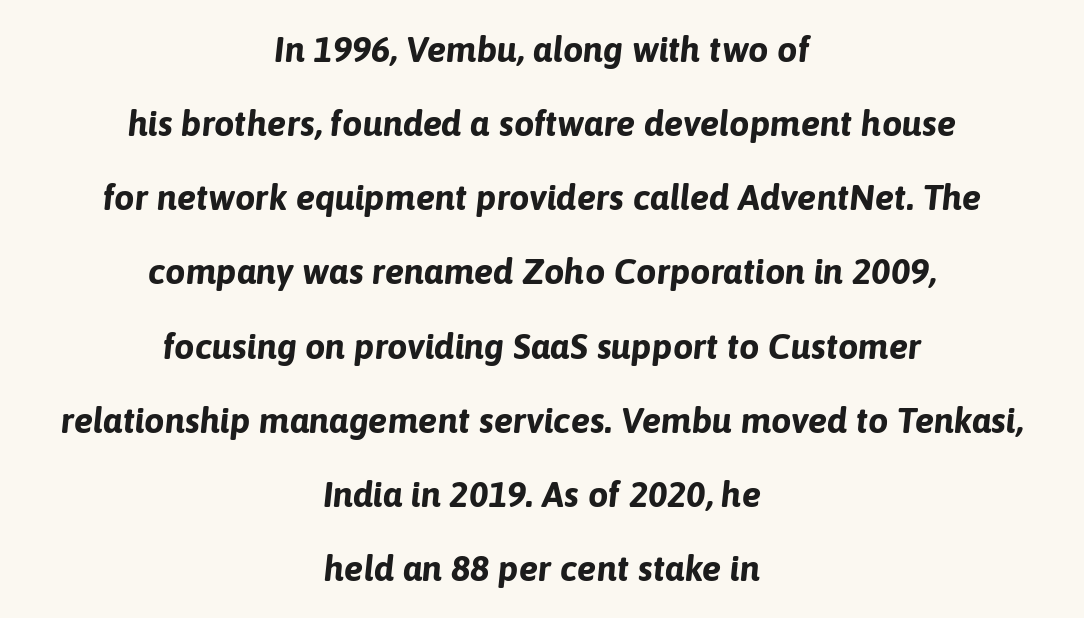
{"italic": "yes", "lean": "right", "slant_degrees": 6, "bold": "yes", "weight": "bold", "width": "normal", "stroke_contrast": "low", "x_height": "medium", "monospaced": "no", "underline": "no", "align": "center", "line_spacing": "loose", "line_spacing_ratio": 2.06, "letter_spacing": "normal", "letter_spacing_em": 0.0, "glyph_px": 36}
